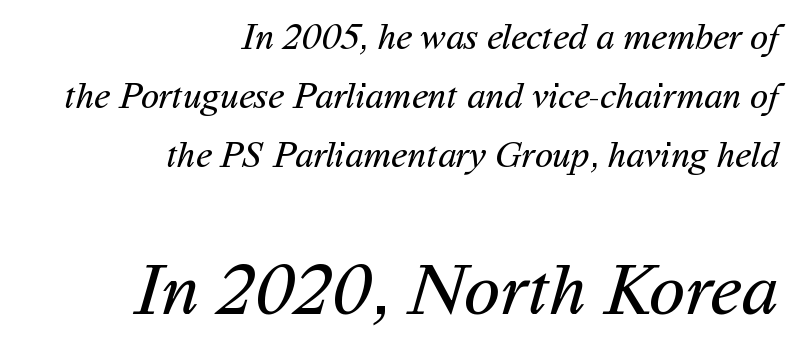
{"serif": "no", "bold": "no", "weight": "regular", "width": "normal", "stroke_contrast": "medium", "x_height": "medium", "monospaced": "no", "underline": "no", "align": "right", "line_spacing": "normal", "line_spacing_ratio": 1.59, "letter_spacing": "normal", "letter_spacing_em": 0.0, "larger_block": "second", "size_ratio": 2.0, "glyph_px": 74}
